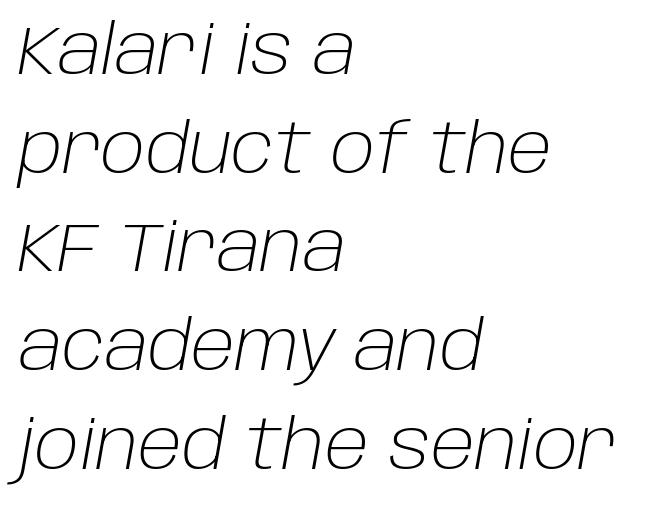
Normally led — the rows are evenly, conventionally spaced. Unmarked baselines from the first word to the last. Honestly, the letter spacing is just normal — you wouldn't notice it. The font sits on the lighter half of the weight spectrum, regular included. Style check: oblique.
